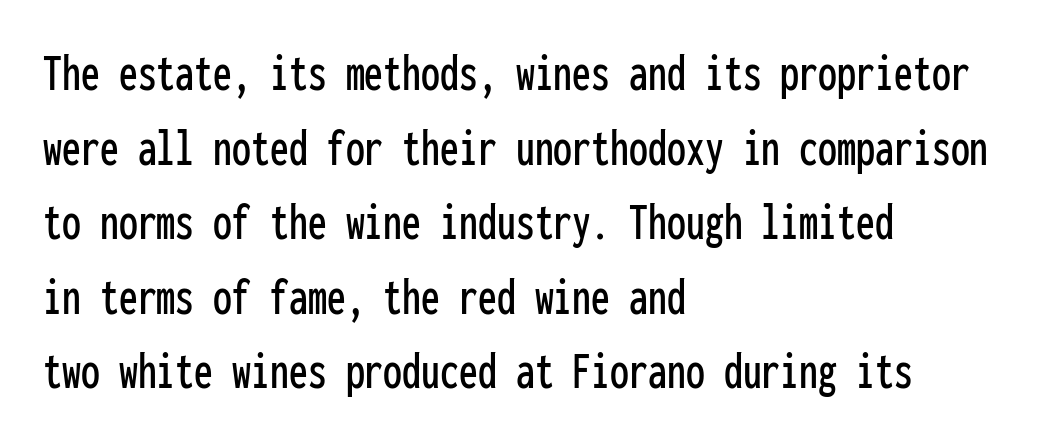
The letters sit at their default tracking, neither squeezed nor spread. The designer went with a sans here, leaving each stem footless. Descenders hang freely into open space. Students, observe: this is what conventionally led text looks like. The rendering uses typewriter-style spacing with identical character cells.
